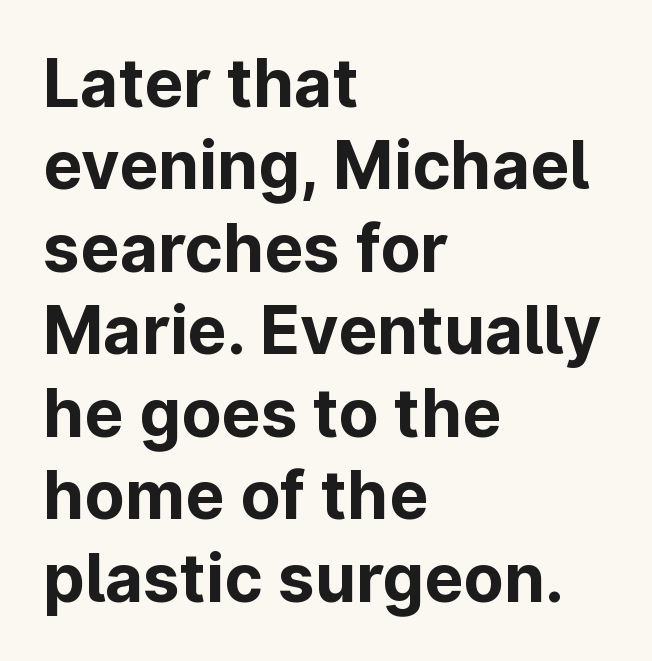
{"serif": "no", "italic": "no", "bold": "yes", "weight": "bold", "width": "normal", "stroke_contrast": "low", "x_height": "medium", "monospaced": "no", "underline": "no", "align": "left", "line_spacing": "normal", "line_spacing_ratio": 1.25, "letter_spacing": "normal", "letter_spacing_em": 0.0, "glyph_px": 66}
